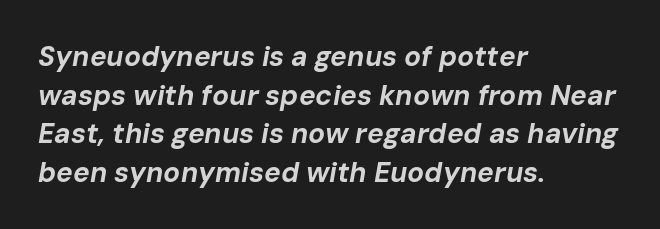
The zone under the glyphs is completely vacant. The typesetter chose a ragged-right arrangement here. Default kerning and tracking; the words read as compact shapes. Spacing verdict: proportional, widths tailored to each character.
